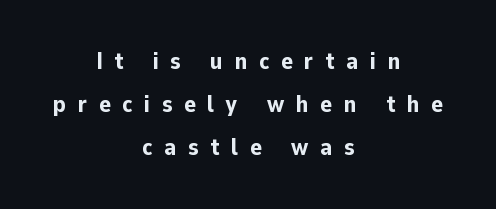
As a designer I'd log this as weight 700, bold. The lines in this sample share a center point and differ in where they start and stop. Students, note that the glyphs here are deliberately spaced far apart. No word sits above an underline. Posture: vertical.
